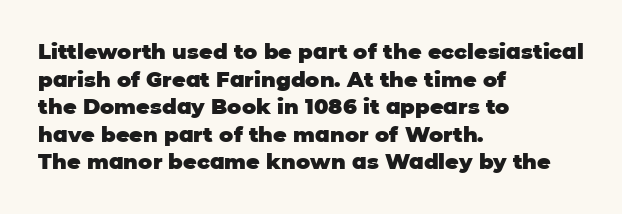
Normally led — the rows are evenly, conventionally spaced. Caption: standard tracking, unaltered. Check the space under the baseline: it is left empty. This sample is left-justified, so line endings fall wherever the words run out. These lines were composed using upright roman letters.
